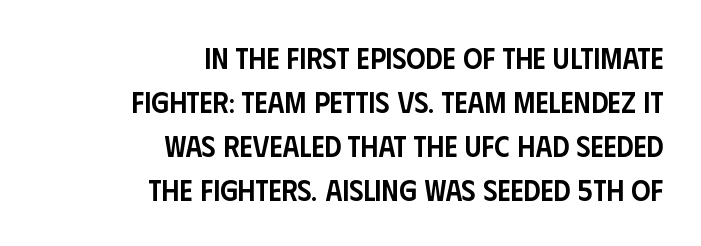
The image shows 30 px semibold, condensed sans-serif type, upright; set right-aligned, normal line spacing (1.47x), normal letter spacing, not underlined; low stroke contrast and a large x-height.
